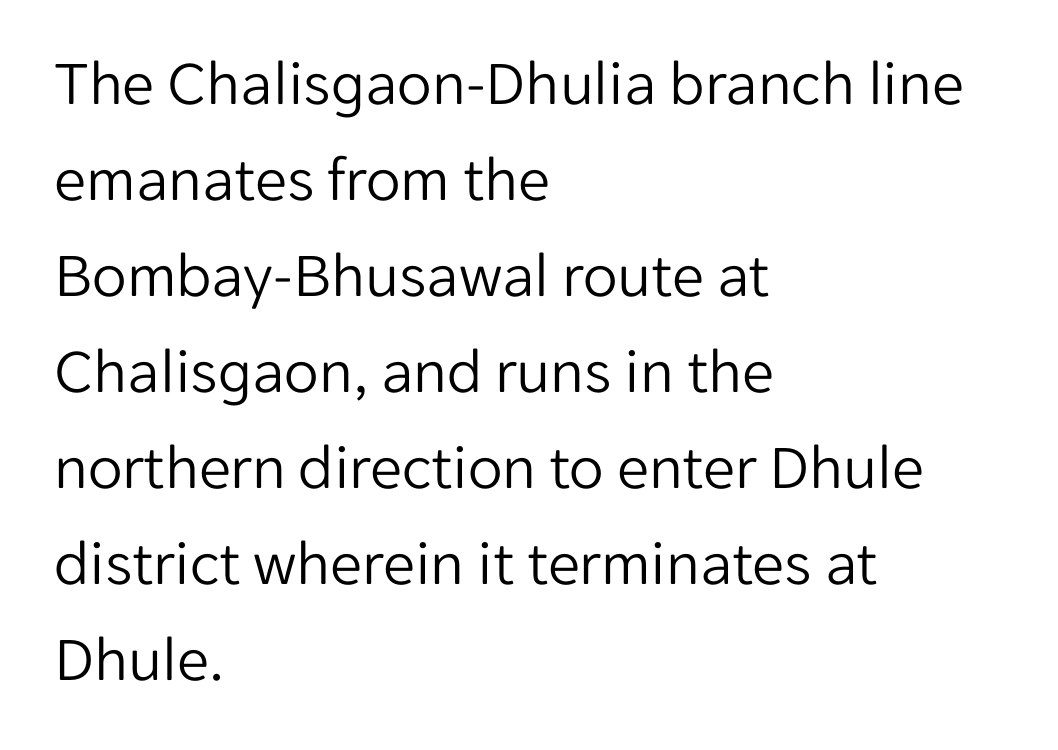
The passage shown is typed in a proportional face where columns would drift. The ragged edge is on the right, which tells us the setting is flush left. Glyph-to-glyph distance matches everyday printed text. Font category for this specimen: sans-serif. Notice how descenders clear the ascenders below comfortably — that's standard leading. Compared with a typical body face, this is equally light or lighter still.
